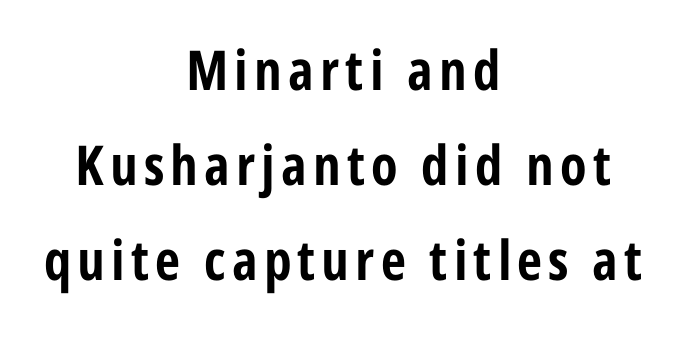
This sample uses an upright cut, with every glyph sitting square on the baseline. Looks like regular typesetting: each glyph gets only the width it needs. These lines are composed in type without serifs. The lines are quadded center.
